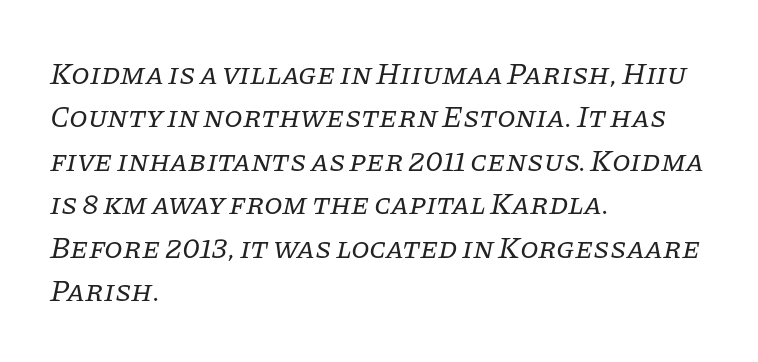
The paragraph has a hard left edge and a soft right edge. These lines are composed in type with serifs. Standard letterfit; no display-style spreading of the glyphs. Regular leading.
